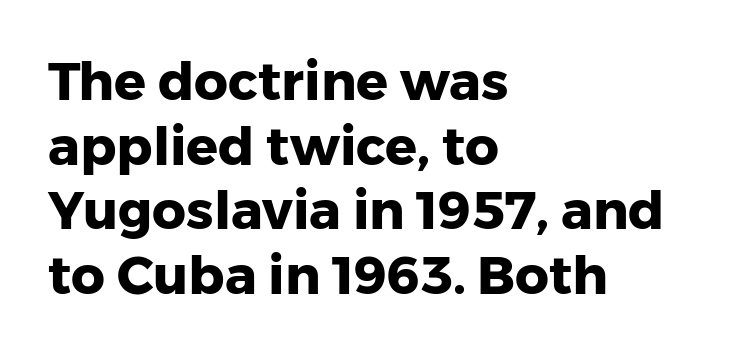
The area under the type is left untouched. The typesetting leans heavy: a genuine bold. Characters follow at the spacing the type designer built in. Is this a fixed-width face? No — the glyphs have proportional, varying widths.
